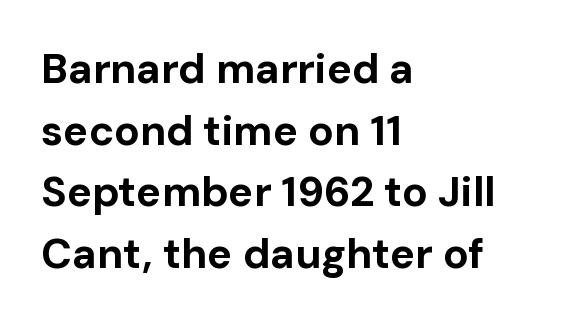
Looks like regular typesetting: each glyph gets only the width it needs. The type sits square on the baseline with zero lean. Classification — sans serif. Type without underlining. The ragged edge is on the right, which tells us the setting is flush left.
